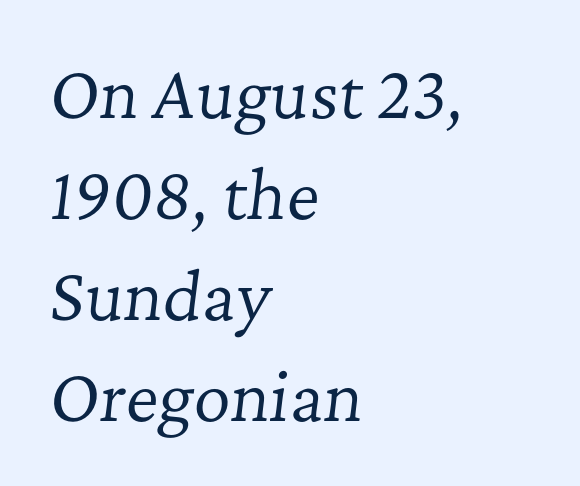
A typesetter would call this zero additional tracking. The rendering uses natural spacing where letterforms have individual widths. Stroke terminals: seriffed. The characters are drawn with everyday or finer stroke widths.
